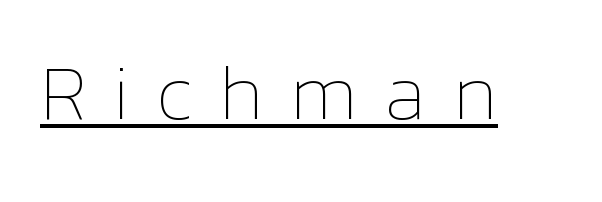
The passage shown is underscored from start to finish. The characters are drawn with everyday or finer stroke widths. Look at the tracking — it's clearly loosened, letters drifting apart. This sample has the flowing, uneven cadence of proportional lettering. In terms of posture, this sample is upright.
